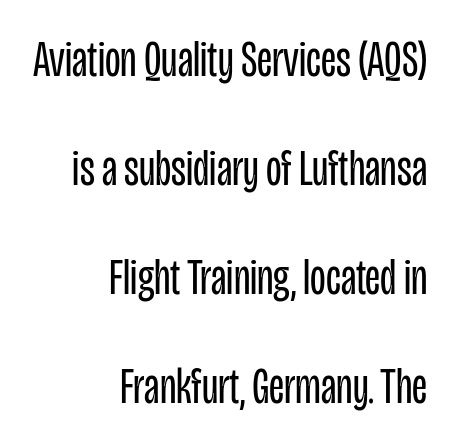
Q: Is the text bold? A: No.
Q: Is the text italic (slanted)? A: No, it is upright.
Q: Is the typeface a serif or a sans-serif typeface? A: Sans-serif.
Q: Is the text underlined? A: No.
Q: How is the paragraph aligned? A: Right-aligned.
Q: Is the spacing between letters normal or unusually wide? A: Normal.
Q: Is the spacing between lines tight, normal or loose? A: Loose.
Q: Width (condensed, normal, or wide)? A: Condensed.
Q: Stroke contrast? A: Low.
Q: x-height? A: Large.
Q: Monospaced? A: No.
